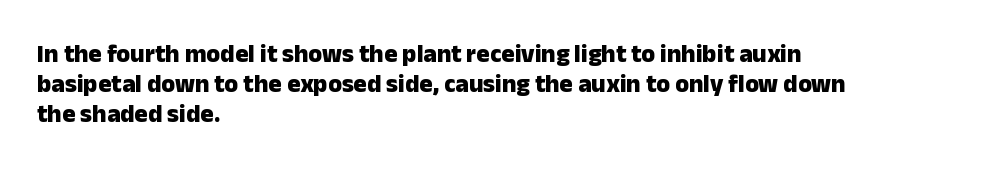
The passage shown is emphatically bold. The space directly below the letters is spotless. Tracking here is standard; glyphs follow each other at the usual distance. Where is the straight margin? On the left.
